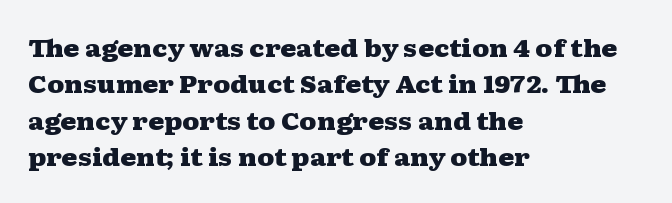
The designer left line spacing at the default. The horizontal fit of the characters is conventional and even. The specimen reads as upright at a glance. The passage shown is not underscored anywhere. The letters are bold, with thick, heavy strokes.
